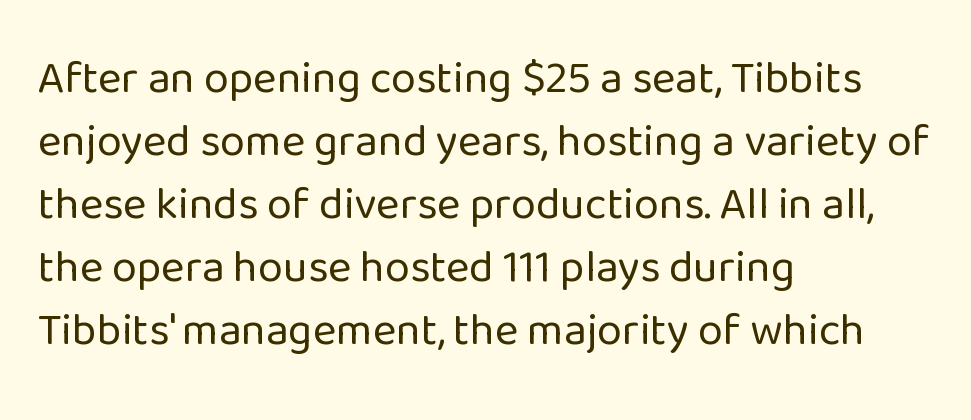
The image shows 45 px regular-weight sans-serif type, upright; set left-aligned, normal line spacing (1.4x), normal letter spacing, not underlined; low stroke contrast and a medium x-height.
